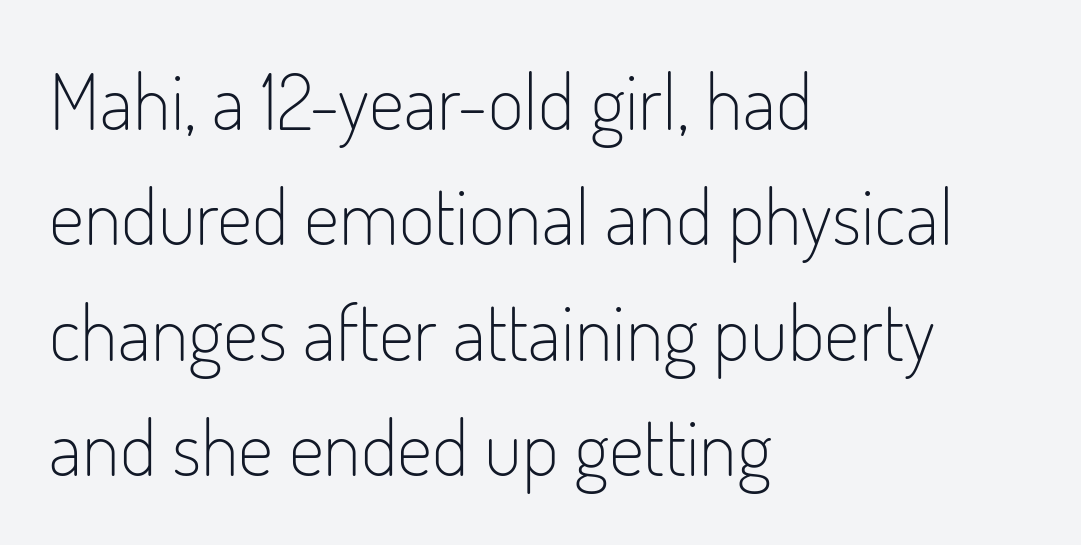
Q: Is the text bold? A: No.
Q: Is the text italic (slanted)? A: No, it is upright.
Q: Is the typeface a serif or a sans-serif typeface? A: Sans-serif.
Q: Is the text underlined? A: No.
Q: How is the paragraph aligned? A: Left-aligned.
Q: Is the spacing between letters normal or unusually wide? A: Normal.
Q: Is the spacing between lines tight, normal or loose? A: Normal.
Q: Width (condensed, normal, or wide)? A: Condensed.
Q: Stroke contrast? A: Low.
Q: x-height? A: Small.
Q: Monospaced? A: No.
